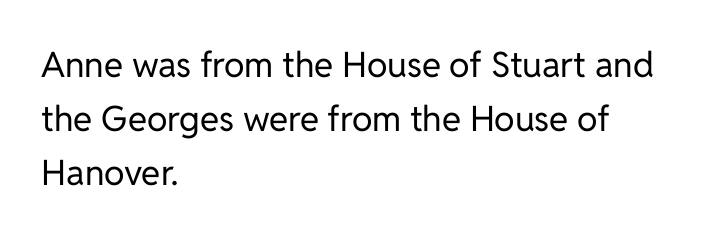
A bare baseline throughout the passage. There is no visible air inserted between adjacent glyphs. Proportional: the letters do not fall into vertical columns. Evenly set lines give the paragraph a standard silhouette. You can tell it's not italic because the verticals are truly vertical. What kind of face is this? One without serifs — a sans.
